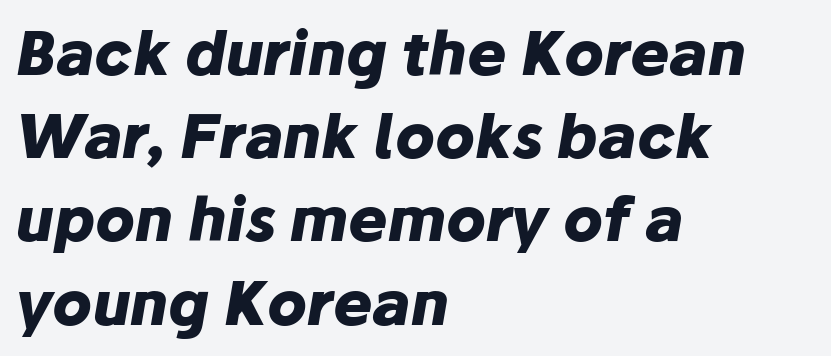
Each word holds together tightly as a unit, with standard inter-letter gaps. Italic: yes, the glyphs are oblique. The face used here is proportionally spaced, like ordinary book or web type. This sample is left-justified, so line endings fall wherever the words run out.
